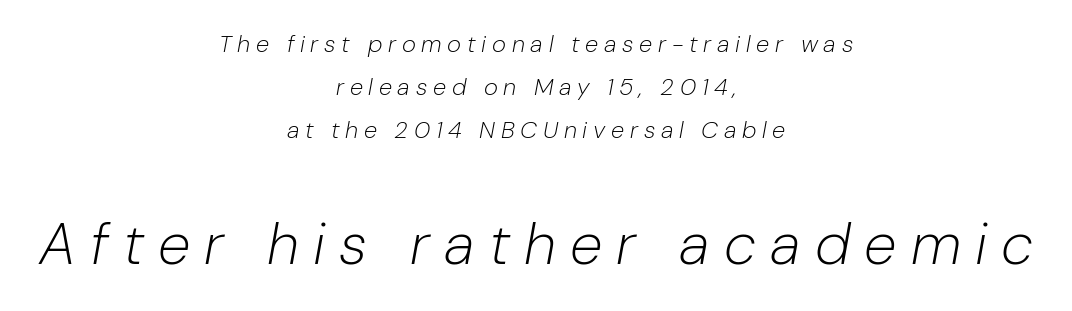
{"italic": "yes", "lean": "right", "slant_degrees": 10, "bold": "no", "weight": "light", "width": "normal", "stroke_contrast": "low", "x_height": "medium", "monospaced": "no", "underline": "no", "align": "center", "line_spacing_ratio": 1.8, "letter_spacing": "wide", "letter_spacing_em": 0.24, "larger_block": "second", "size_ratio": 2.46, "glyph_px": 59}
